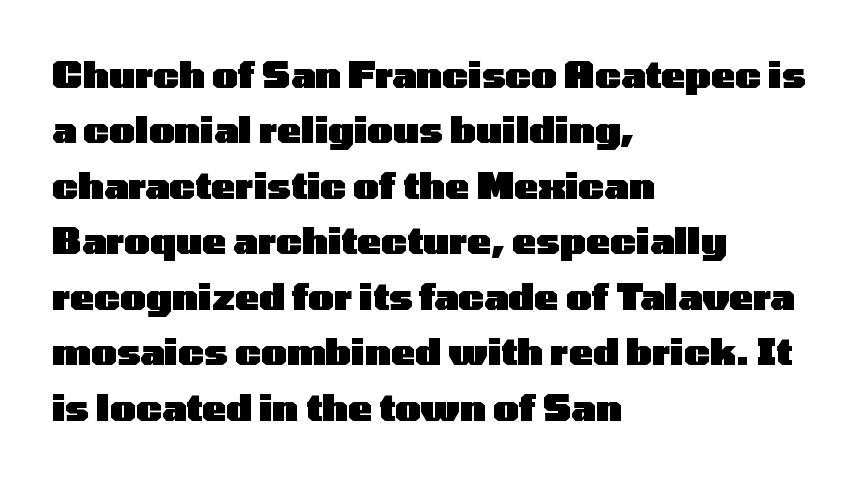
Vertically, the passage feels balanced, rows spaced as you'd expect. The letters carry no serifs — their stems end cleanly without finishing strokes. This sample is left-justified, so line endings fall wherever the words run out. The gap between lines stays unmarked. You could call the tracking neutral — neither tight nor loose.
